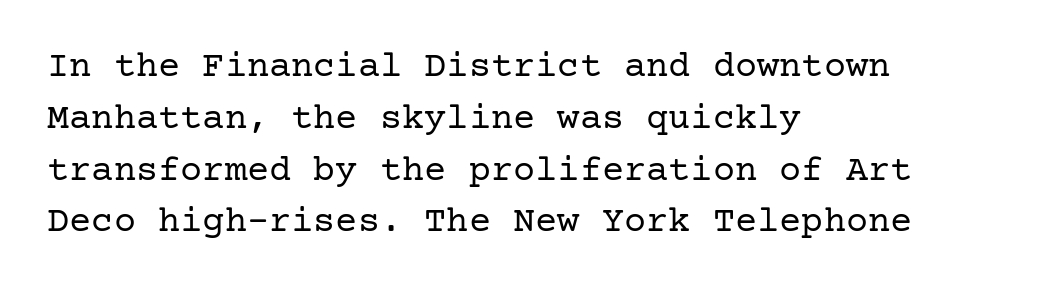
The image shows 37 px regular-weight serif type, upright; set left-aligned, normal line spacing (1.4x), normal letter spacing, not underlined; low stroke contrast and a medium x-height.
